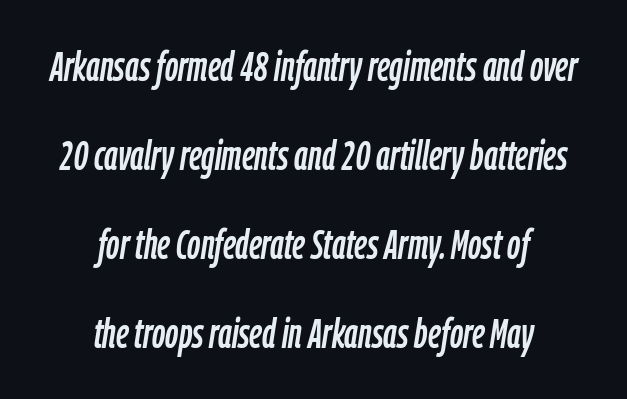
The image shows 41 px condensed type, italic (leaning right); set centered, loose line spacing (2.17x), normal letter spacing, not underlined; low stroke contrast and a medium x-height.
